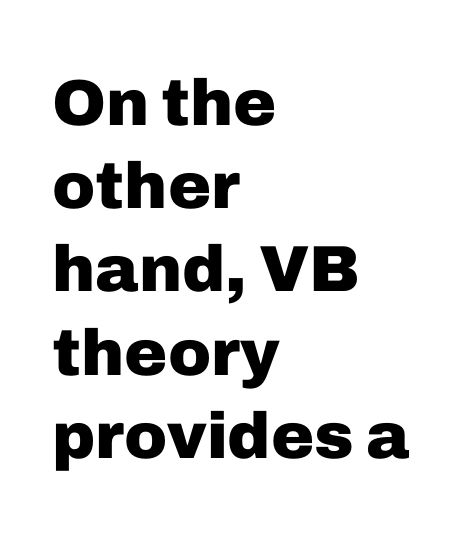
Students, this is bold: see how much ink each stroke carries. Each letter's strokes conclude bluntly, with no projecting serifs. Italic? Not at all — the glyphs are vertical. The rag falls on the right side of this text block. Each row of text sits above clean, open space. Short note: letters normally spaced.
